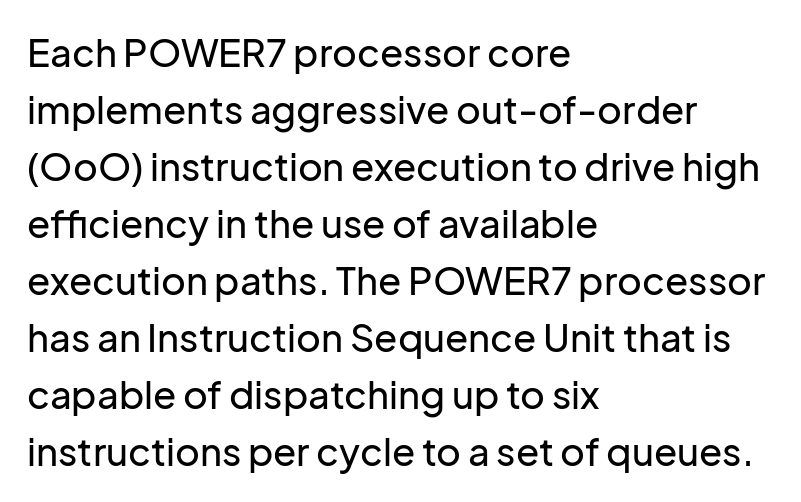
{"serif": "no", "italic": "no", "width": "normal", "stroke_contrast": "low", "x_height": "medium", "monospaced": "no", "underline": "no", "align": "left", "line_spacing": "normal", "line_spacing_ratio": 1.5, "letter_spacing": "normal", "letter_spacing_em": 0.0, "glyph_px": 38}
